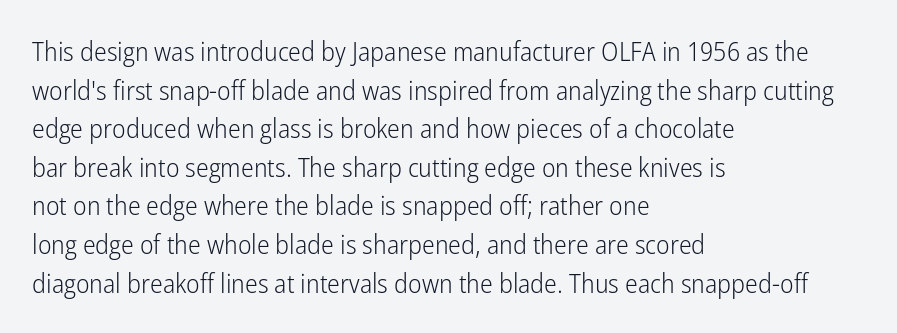
The image shows 27 px text type, upright; set left-aligned, normal line spacing (1.43x), normal letter spacing, not underlined.
